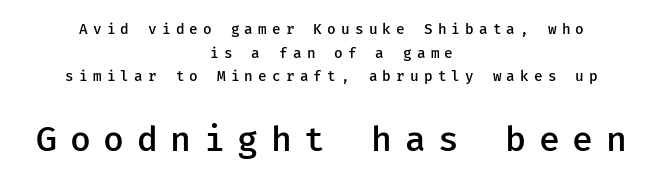
The image shows 34 px semibold sans-serif type, upright, monospaced; set centered, normal line spacing (1.69x), unusually wide letter spacing (+0.37 em), not underlined; the second (bottom) block is 2.43x larger; low stroke contrast and a medium x-height.
